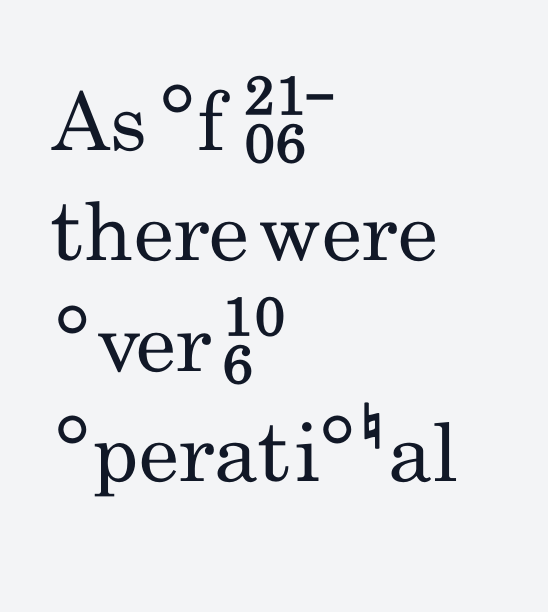
{"serif": "no", "italic": "no", "bold": "no", "weight": "regular", "width": "condensed", "stroke_contrast": "low", "x_height": "small", "monospaced": "no", "underline": "no", "align": "left", "line_spacing": "normal", "line_spacing_ratio": 1.38, "letter_spacing": "normal", "letter_spacing_em": 0.0, "glyph_px": 80}
